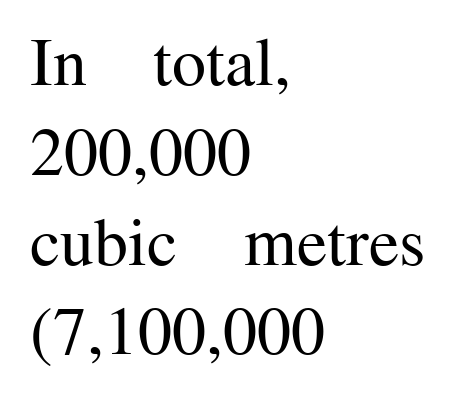
{"serif": "yes", "italic": "no", "bold": "no", "weight": "regular", "width": "normal", "stroke_contrast": "medium", "x_height": "medium", "monospaced": "no", "underline": "no", "align": "left", "line_spacing": "normal", "line_spacing_ratio": 1.32, "letter_spacing": "normal", "letter_spacing_em": 0.0, "glyph_px": 68}
